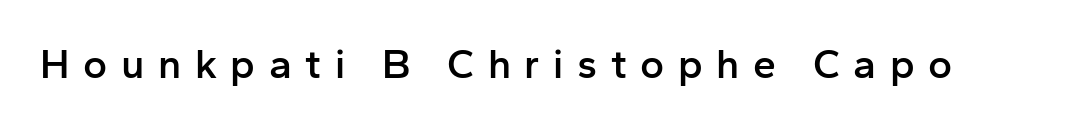
{"serif": "no", "italic": "no", "bold": "semi", "weight": "semibold", "width": "normal", "stroke_contrast": "low", "x_height": "medium", "monospaced": "no", "underline": "no", "letter_spacing": "wide", "letter_spacing_em": 0.33, "glyph_px": 41}
